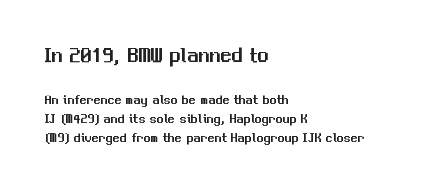
Underline: absent. Larger block? The one above; the one below is distinctly smaller. Do the letters lean? They stand straight. Normally led — the rows are evenly, conventionally spaced.
